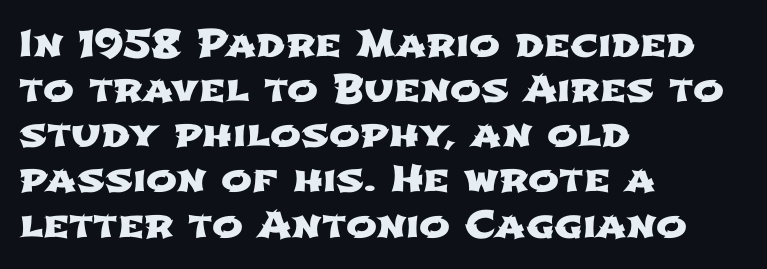
The image shows 37 px wide sans-serif type; set left-aligned, line spacing 1.22x, normal letter spacing, not underlined; low stroke contrast and a medium x-height.
